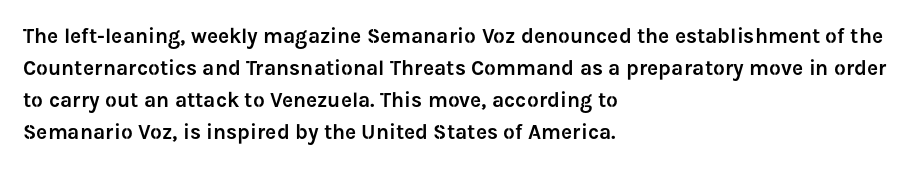
Layout note: lines flush left. The string is rendered with underlining switched off. The line texture is even and compact thanks to regular tracking. A roman cut, with each character standing at attention. The space between consecutive lines is moderate.
